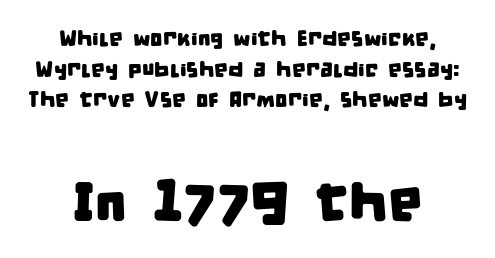
{"serif": "no", "width": "condensed", "stroke_contrast": "low", "x_height": "large", "monospaced": "no", "underline": "no", "align": "center", "line_spacing": "normal", "line_spacing_ratio": 1.39, "letter_spacing": "normal", "letter_spacing_em": 0.0, "larger_block": "second", "size_ratio": 2.5, "glyph_px": 55}
